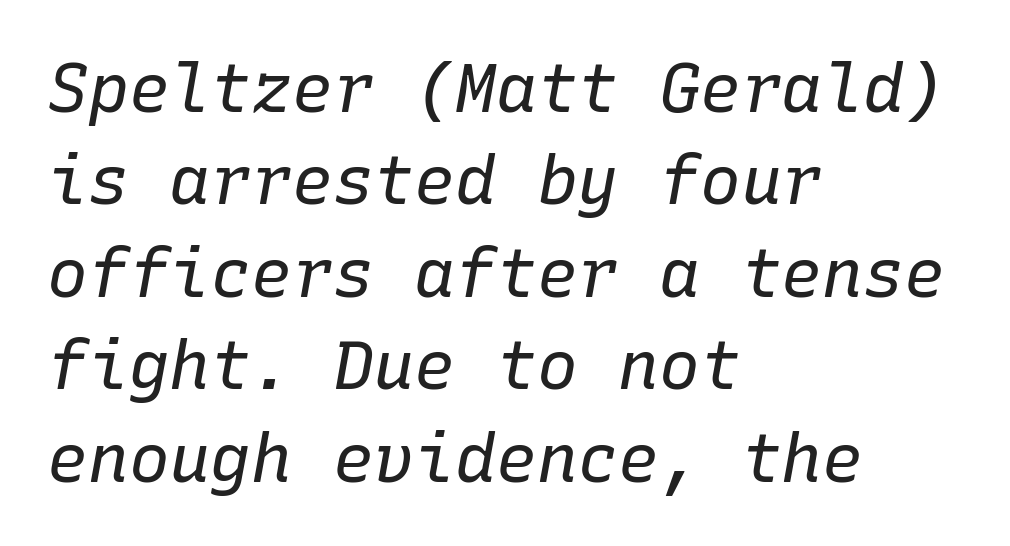
{"italic": "yes", "lean": "right", "slant_degrees": 10, "bold": "no", "weight": "regular", "width": "normal", "stroke_contrast": "low", "x_height": "medium", "monospaced": "yes", "underline": "no", "align": "left", "line_spacing": "normal", "line_spacing_ratio": 1.36, "letter_spacing": "normal", "letter_spacing_em": 0.0, "glyph_px": 68}
